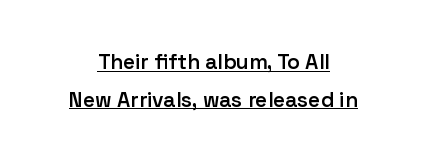
The image shows 21 px text type, upright; set centered, line spacing 1.79x, normal letter spacing, underlined.
